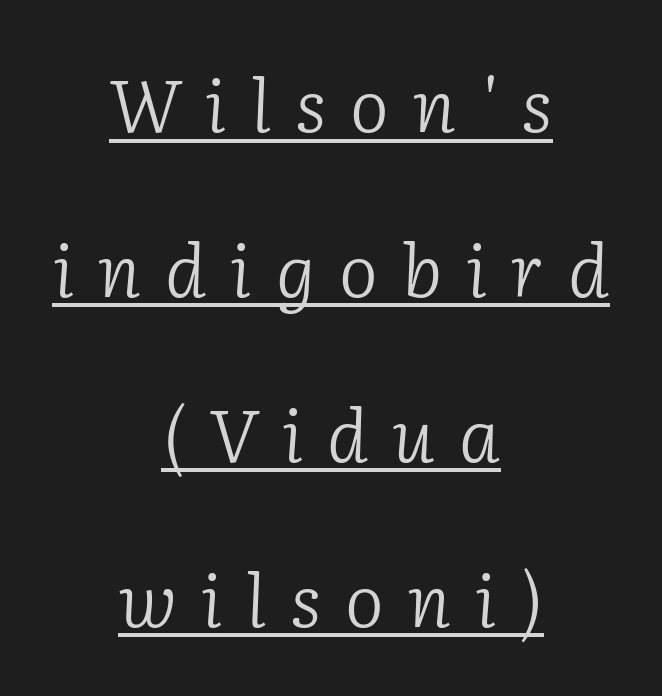
{"serif": "yes", "italic": "yes", "lean": "right", "slant_degrees": 2, "bold": "no", "weight": "light", "width": "normal", "stroke_contrast": "low", "x_height": "medium", "monospaced": "no", "underline": "yes", "align": "center", "line_spacing": "loose", "line_spacing_ratio": 2.26, "letter_spacing": "wide", "letter_spacing_em": 0.33, "glyph_px": 73}
